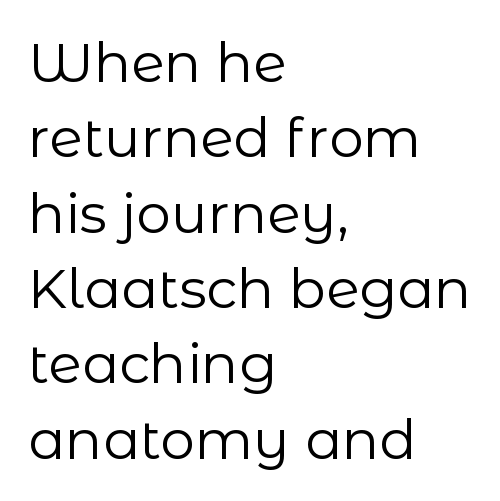
The image shows 55 px regular-weight sans-serif type, upright; set left-aligned, normal line spacing (1.37x), normal letter spacing, not underlined; low stroke contrast and a medium x-height.
